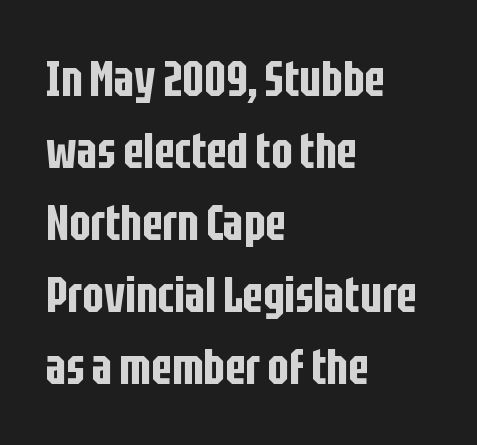
The image shows 50 px condensed sans-serif type, upright; set left-aligned, normal line spacing (1.44x), normal letter spacing, not underlined; low stroke contrast and a large x-height.
